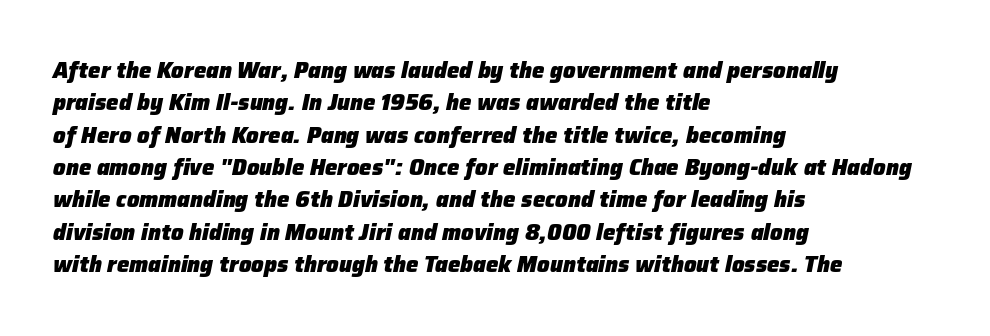
The image shows 22 px bold type, italic (leaning right); set left-aligned, normal line spacing (1.47x), normal letter spacing, not underlined.
